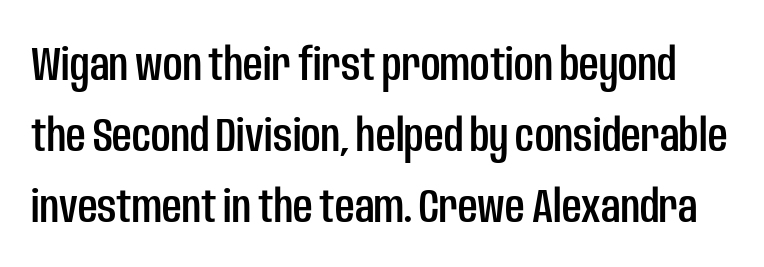
Q: Is the text italic (slanted)? A: No, it is upright.
Q: Is the typeface a serif or a sans-serif typeface? A: Sans-serif.
Q: Is the text underlined? A: No.
Q: Is the spacing between letters normal or unusually wide? A: Normal.
Q: Is the spacing between lines tight, normal or loose? A: Normal.
Q: Width (condensed, normal, or wide)? A: Condensed.
Q: Stroke contrast? A: Low.
Q: x-height? A: Large.
Q: Monospaced? A: No.
